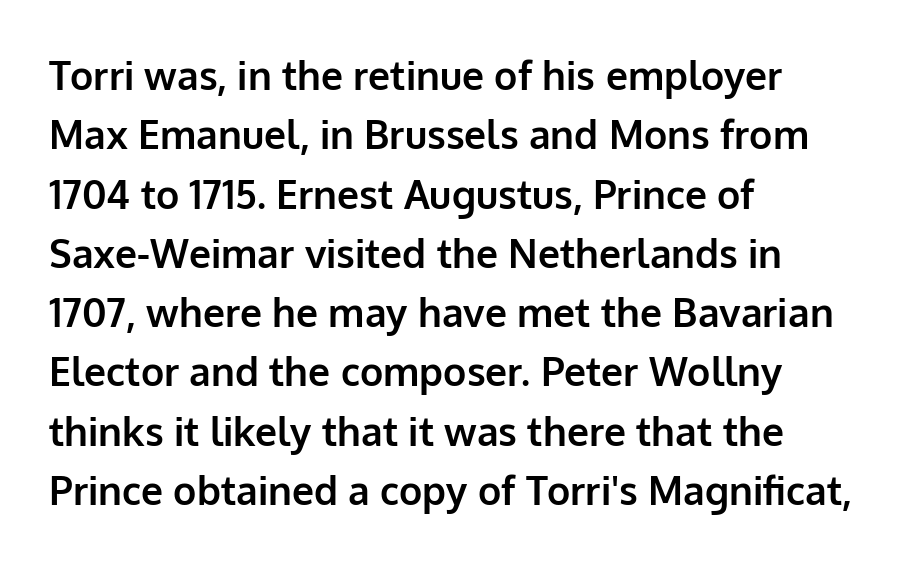
{"serif": "no", "italic": "no", "bold": "yes", "weight": "bold", "width": "normal", "stroke_contrast": "low", "x_height": "medium", "monospaced": "no", "underline": "no", "align": "left", "line_spacing": "normal", "line_spacing_ratio": 1.52, "letter_spacing": "normal", "letter_spacing_em": 0.0, "glyph_px": 39}
